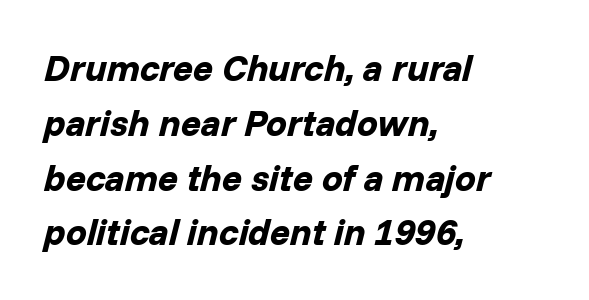
The image shows 37 px bold type, italic (leaning right); set left-aligned, normal line spacing (1.48x), normal letter spacing, not underlined; low stroke contrast and a medium x-height.
